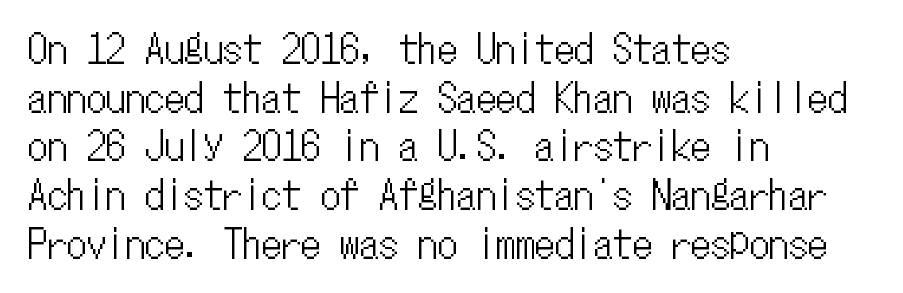
The image shows 39 px condensed type, upright, monospaced; set left-aligned, normal line spacing (1.25x), normal letter spacing, not underlined; low stroke contrast and a medium x-height.
